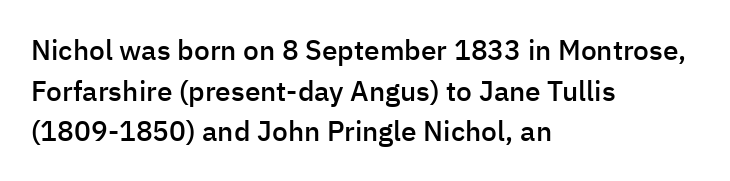
{"serif": "no", "italic": "no", "bold": "semi", "weight": "semibold", "width": "normal", "stroke_contrast": "low", "x_height": "medium", "monospaced": "no", "underline": "no", "align": "left", "line_spacing": "normal", "line_spacing_ratio": 1.45, "letter_spacing": "normal", "letter_spacing_em": 0.0, "glyph_px": 28}
